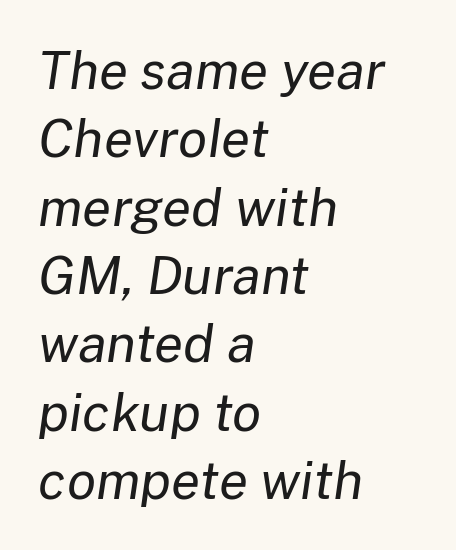
Nobody touched the tracking dial on this one. Stem width sits at or under what a default text font uses. The string is rendered with underlining switched off. These lines sit exactly where default settings would place them. The rendering anchors every line to the left-hand side.
